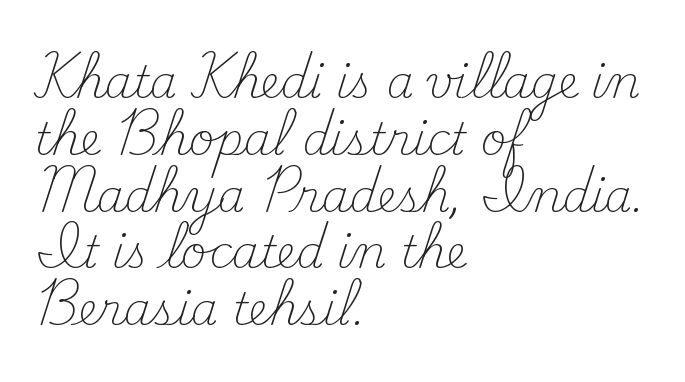
{"serif": "yes", "bold": "no", "weight": "light", "width": "normal", "stroke_contrast": "medium", "x_height": "small", "monospaced": "no", "underline": "no", "align": "left", "line_spacing": "normal", "line_spacing_ratio": 1.29, "letter_spacing": "normal", "letter_spacing_em": 0.0, "glyph_px": 44}
